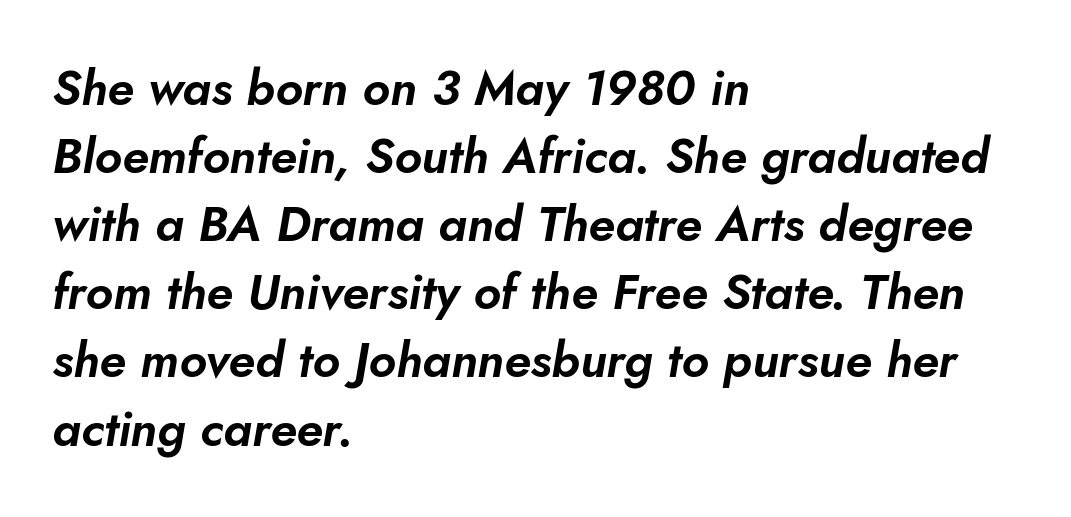
If you measured baseline to baseline, you'd find a middling distance. Horizontally, the lines are justified to the leading edge only. The zone under the glyphs is completely vacant. You could not count columns in this text — the font is proportionally spaced. Yep, that's italic — everything's leaning.
